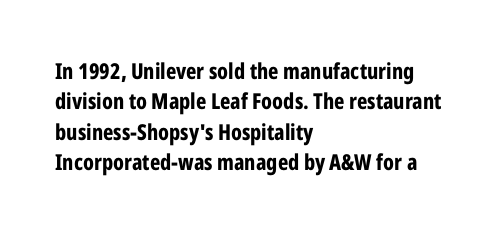
{"italic": "no", "bold": "yes", "underline": "no", "align": "left", "line_spacing": "normal", "line_spacing_ratio": 1.38, "letter_spacing": "normal", "letter_spacing_em": 0.0, "glyph_px": 22}
